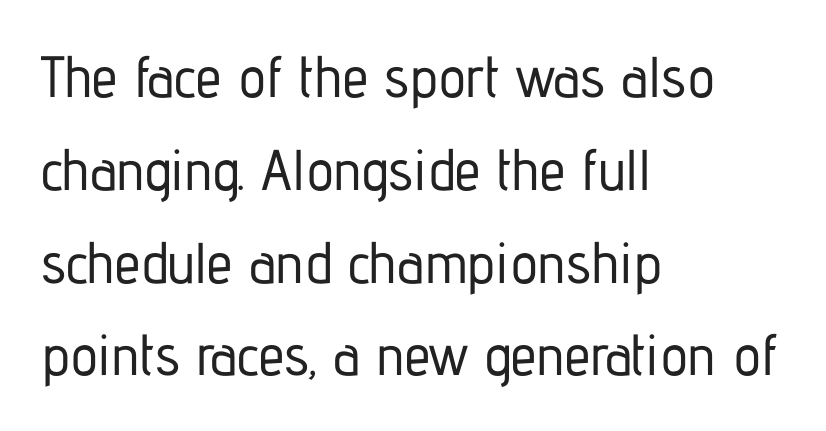
Short note: letters normally spaced. Students, observe: this is what conventionally led text looks like. Casual observation: everything's shoved over to the left. Serif or sans? Sans — the stroke terminals are bare.
